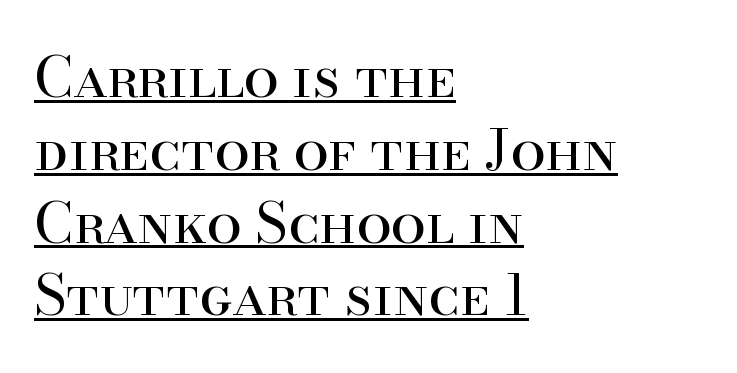
{"serif": "yes", "italic": "no", "bold": "no", "weight": "regular", "width": "normal", "stroke_contrast": "high", "x_height": "small", "monospaced": "no", "underline": "yes", "align": "left", "line_spacing": "normal", "line_spacing_ratio": 1.3, "letter_spacing": "normal", "letter_spacing_em": 0.0, "glyph_px": 56}
